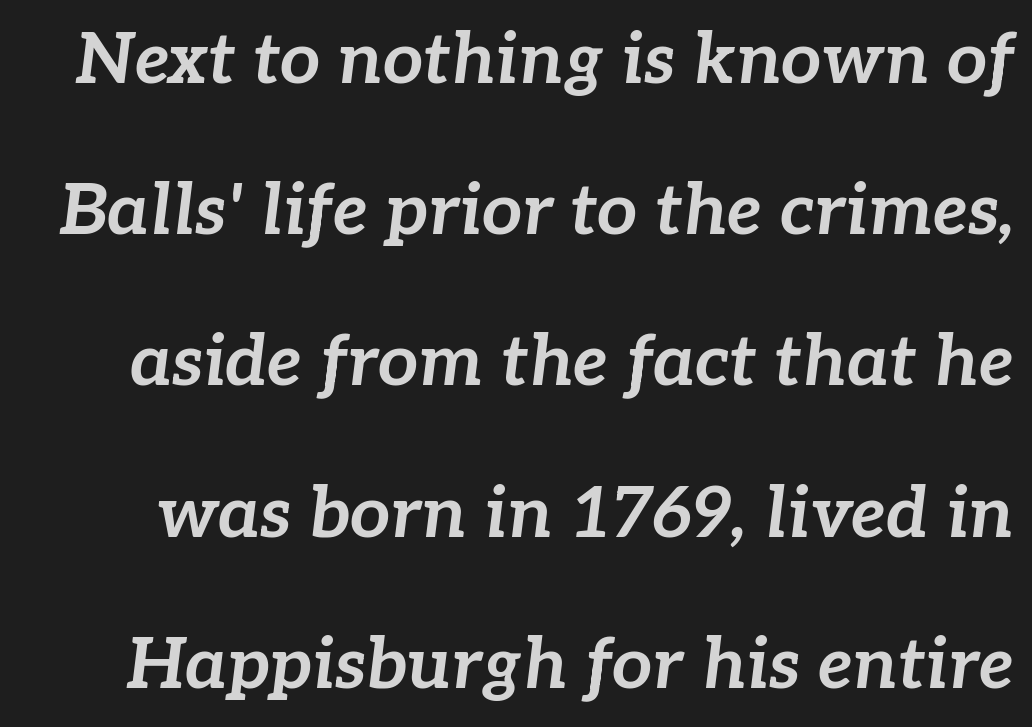
The image shows 71 px bold type, italic (leaning right); set loose line spacing (2.13x), normal letter spacing, not underlined; low stroke contrast and a medium x-height.
